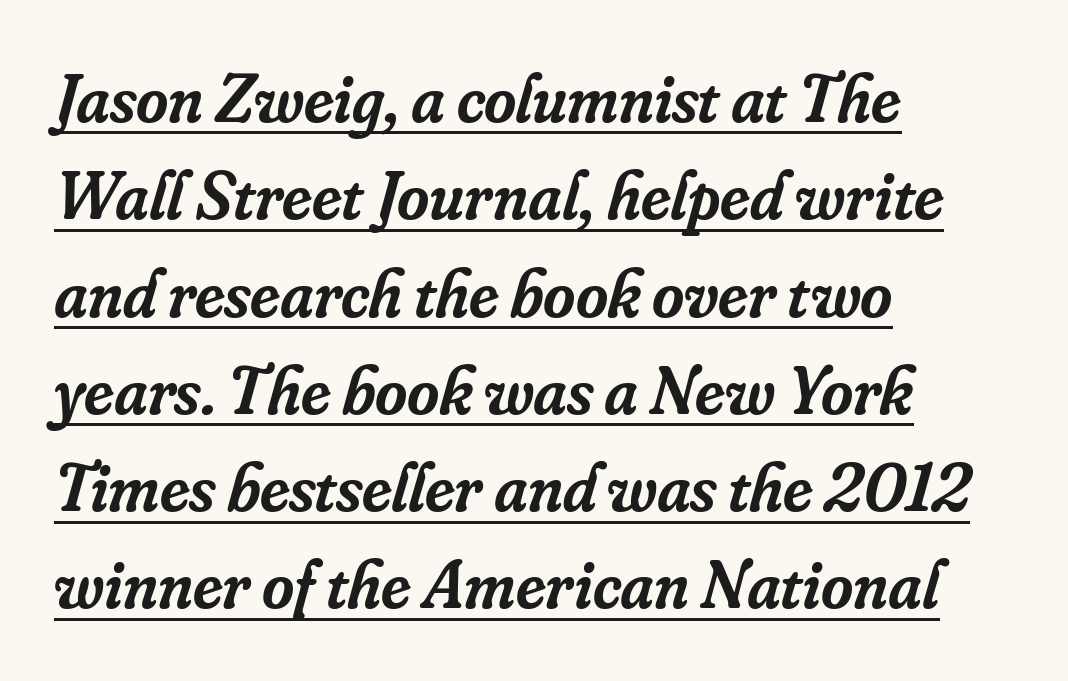
Q: Is the text bold? A: Semi-bold.
Q: Is the text italic (slanted)? A: Yes, it leans right by about 16 degrees.
Q: Is the typeface a serif or a sans-serif typeface? A: Serif.
Q: Is the text underlined? A: Yes.
Q: How is the paragraph aligned? A: Left-aligned.
Q: Is the spacing between letters normal or unusually wide? A: Normal.
Q: Is the spacing between lines tight, normal or loose? A: Normal.
Q: Width (condensed, normal, or wide)? A: Normal.
Q: Stroke contrast? A: Low.
Q: x-height? A: Small.
Q: Monospaced? A: No.
